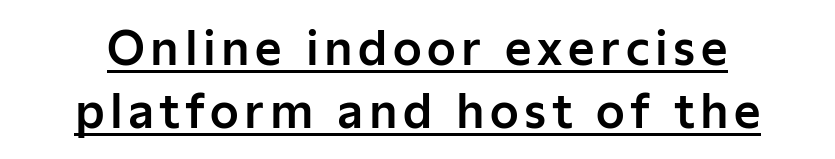
{"serif": "no", "italic": "no", "width": "normal", "stroke_contrast": "low", "x_height": "medium", "monospaced": "no", "underline": "yes", "line_spacing": "normal", "line_spacing_ratio": 1.38, "glyph_px": 46}
